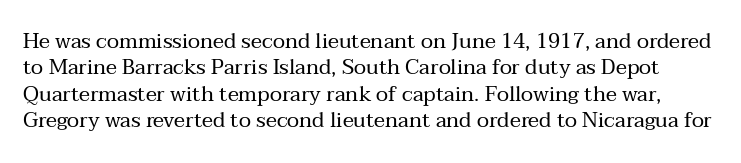
Descenders hang freely into open space. Compared with typical paragraphs, the rows here are spaced about the same. Think standard paragraph weight, or any step lighter than that. These lines were composed using upright roman letters. A typesetter would call this zero additional tracking.
